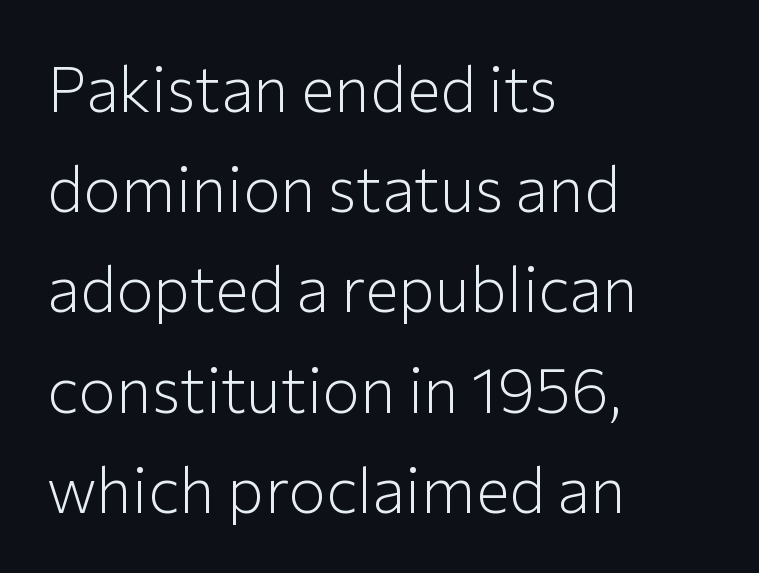
Q: Is the text bold? A: No.
Q: Is the text italic (slanted)? A: No, it is upright.
Q: Is the typeface a serif or a sans-serif typeface? A: Sans-serif.
Q: Is the text underlined? A: No.
Q: How is the paragraph aligned? A: Left-aligned.
Q: Is the spacing between letters normal or unusually wide? A: Normal.
Q: Is the spacing between lines tight, normal or loose? A: Normal.
Q: Width (condensed, normal, or wide)? A: Normal.
Q: Stroke contrast? A: Low.
Q: x-height? A: Medium.
Q: Monospaced? A: No.
